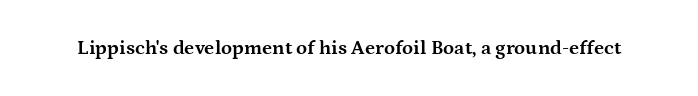
The image shows 20 px bold type, upright; set normal letter spacing, not underlined.
